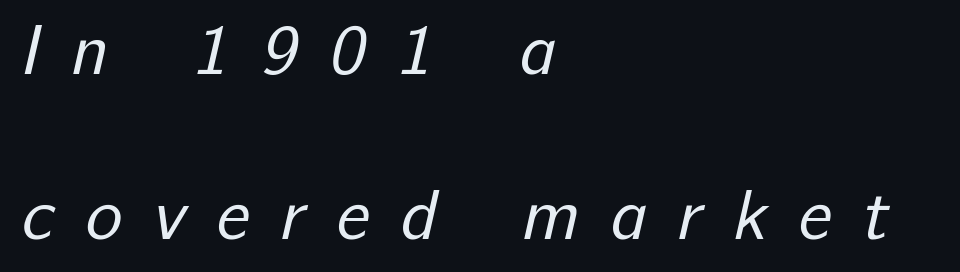
The line-height multiplier appears high, well above default. The rendering anchors every line to the left-hand side. Caption: expanded tracking, letters set apart. The font sits on the lighter half of the weight spectrum, regular included. Here the designer chose a conventional face with non-uniform glyph widths. Grotesque or geometric, the face here clearly has no serifs.
